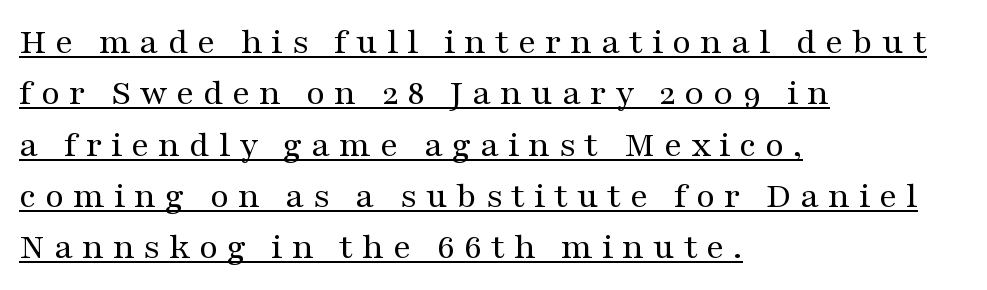
To sum up the face: it has serifs. The tracking jumps out immediately: characters are airy and widely separated. Is this a fixed-width face? No — the glyphs have proportional, varying widths. Posture: upright roman. The compositor pushed each line to the left boundary. Beneath each row of characters lies a ruled line.
